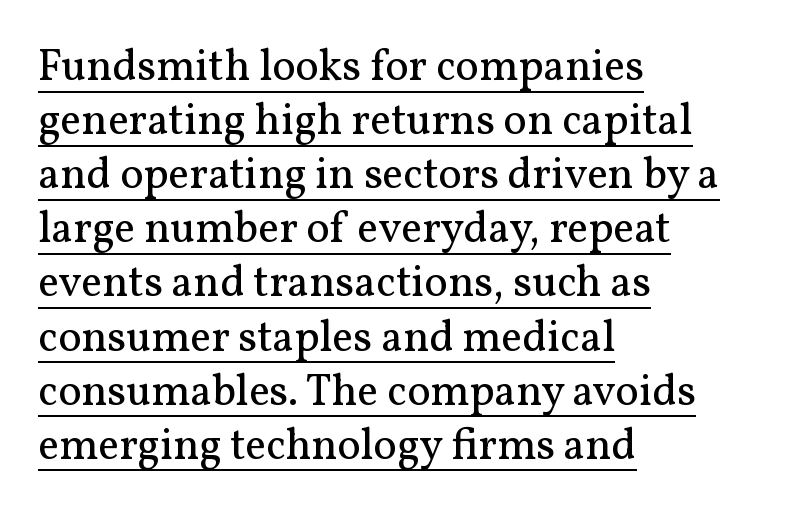
Q: Is the text bold? A: No.
Q: Is the text italic (slanted)? A: No, it is upright.
Q: Is the typeface a serif or a sans-serif typeface? A: Serif.
Q: Is the text underlined? A: Yes.
Q: How is the paragraph aligned? A: Left-aligned.
Q: Is the spacing between letters normal or unusually wide? A: Normal.
Q: Width (condensed, normal, or wide)? A: Normal.
Q: Stroke contrast? A: Medium.
Q: x-height? A: Medium.
Q: Monospaced? A: No.
